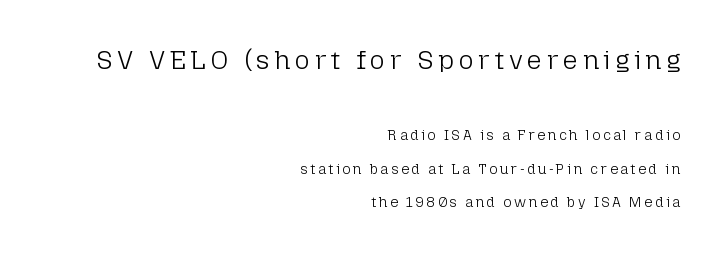
{"italic": "no", "bold": "no", "underline": "no", "align": "right", "line_spacing": "loose", "line_spacing_ratio": 2.37, "larger_block": "first", "size_ratio": 1.86, "glyph_px": 26}
